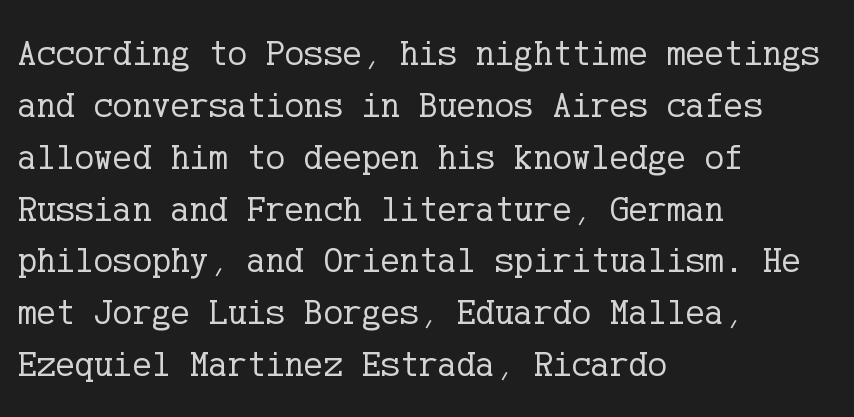
Q: Is the text bold? A: No.
Q: Is the text italic (slanted)? A: No, it is upright.
Q: Is the typeface a serif or a sans-serif typeface? A: Serif.
Q: Is the text underlined? A: No.
Q: How is the paragraph aligned? A: Left-aligned.
Q: Is the spacing between letters normal or unusually wide? A: Normal.
Q: Is the spacing between lines tight, normal or loose? A: Normal.
Q: Width (condensed, normal, or wide)? A: Normal.
Q: Stroke contrast? A: Low.
Q: x-height? A: Medium.
